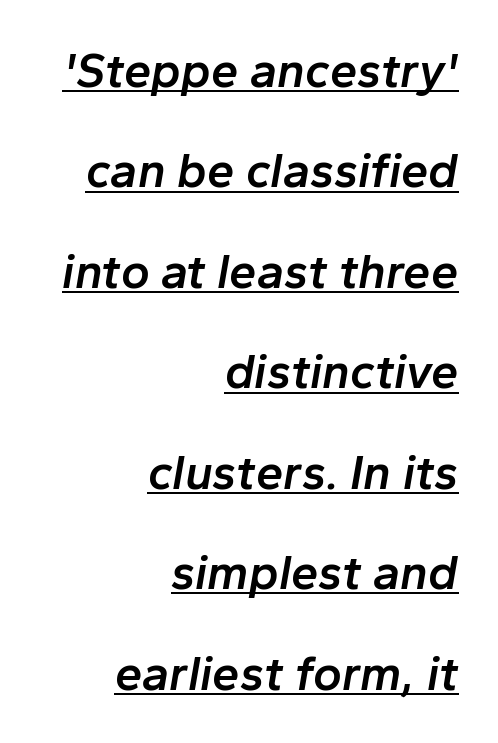
The strokes are fattened partway — semibold, not bold. Is there much room between lines? Yes — plenty of vertical air separates them. Line ends are locked; line starts wander. The letters advance in unequal steps, a hallmark of proportional type. The words here are underlined. Compared with typical body copy, the letter spacing here is the same.
